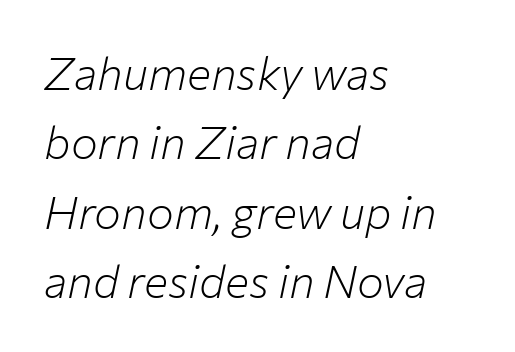
{"italic": "yes", "lean": "right", "slant_degrees": 12, "bold": "no", "weight": "light", "width": "normal", "stroke_contrast": "low", "x_height": "medium", "monospaced": "no", "underline": "no", "align": "left", "line_spacing": "normal", "line_spacing_ratio": 1.54, "letter_spacing": "normal", "letter_spacing_em": 0.0, "glyph_px": 45}
